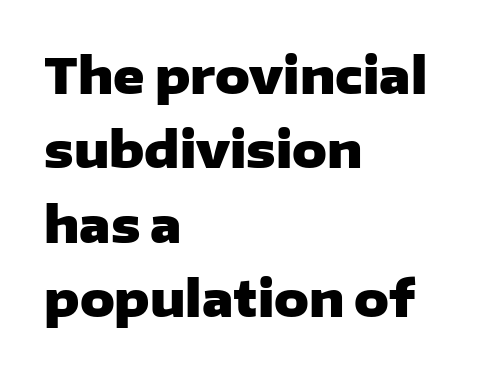
The image shows 48 px heavy, wide sans-serif type, upright; set left-aligned, normal line spacing (1.55x), normal letter spacing, not underlined; low stroke contrast and a medium x-height.
